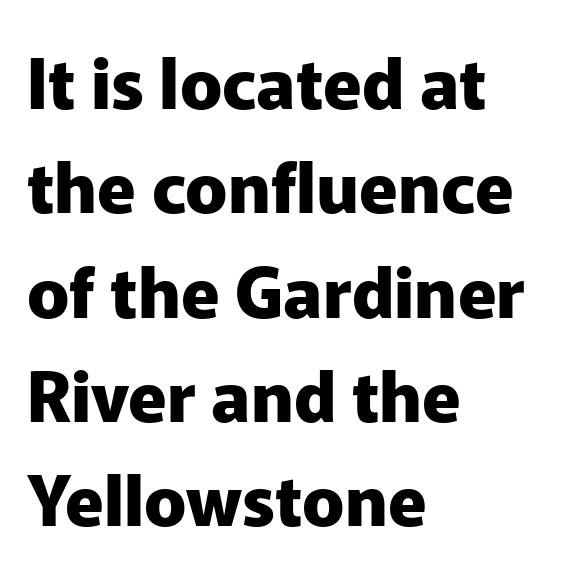
Q: Is the text bold? A: Yes.
Q: Is the text italic (slanted)? A: No, it is upright.
Q: Is the typeface a serif or a sans-serif typeface? A: Sans-serif.
Q: Is the text underlined? A: No.
Q: How is the paragraph aligned? A: Left-aligned.
Q: Is the spacing between letters normal or unusually wide? A: Normal.
Q: Is the spacing between lines tight, normal or loose? A: Normal.
Q: Width (condensed, normal, or wide)? A: Normal.
Q: Stroke contrast? A: Low.
Q: x-height? A: Medium.
Q: Monospaced? A: No.
